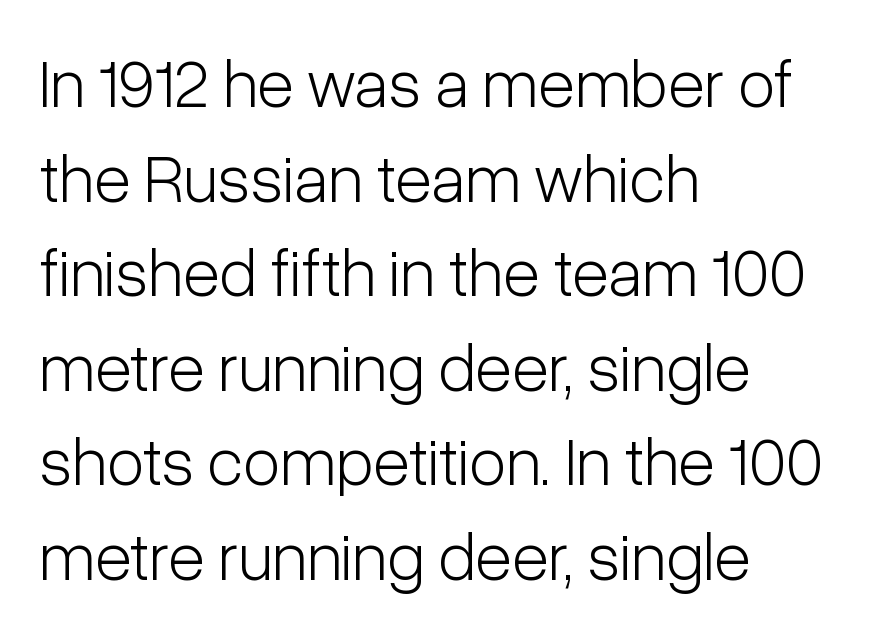
The image shows 68 px light, condensed sans-serif type, upright; set left-aligned, normal line spacing (1.39x), normal letter spacing, not underlined; low stroke contrast and a medium x-height.
